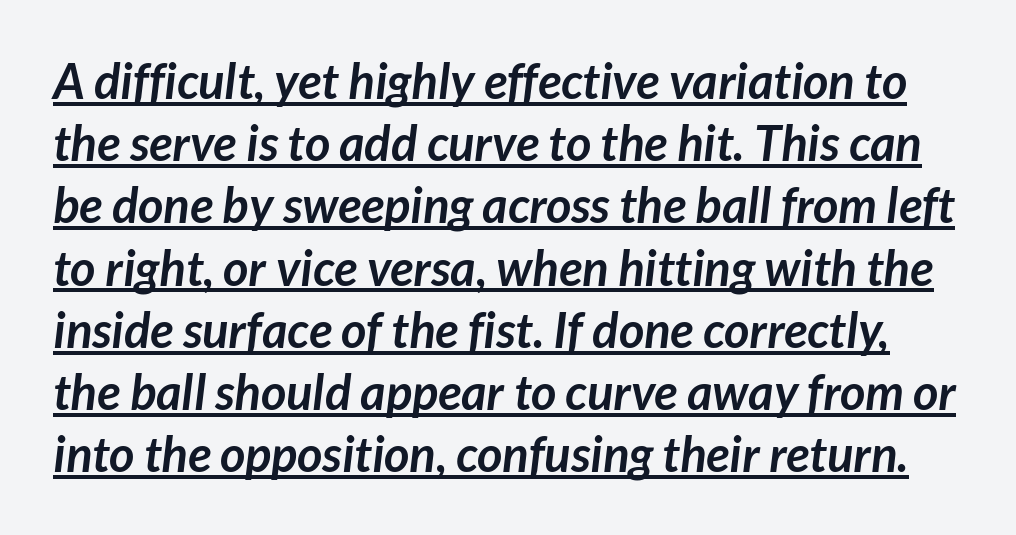
The image shows 49 px semibold sans-serif type; set normal line spacing (1.27x), normal letter spacing, underlined; low stroke contrast and a medium x-height.
